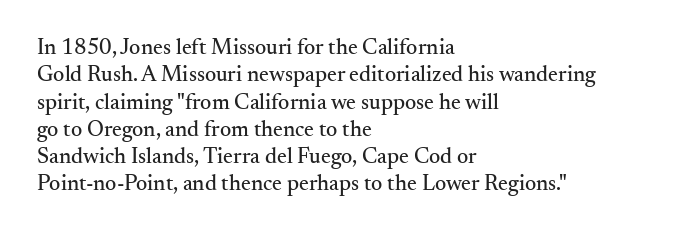
{"italic": "no", "underline": "no", "align": "left", "line_spacing_ratio": 1.24, "letter_spacing": "normal", "letter_spacing_em": 0.0, "glyph_px": 22}
